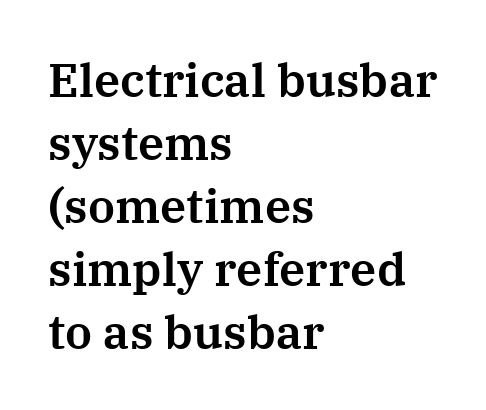
Q: Is the text italic (slanted)? A: No, it is upright.
Q: Is the typeface a serif or a sans-serif typeface? A: Serif.
Q: Is the text underlined? A: No.
Q: How is the paragraph aligned? A: Left-aligned.
Q: Is the spacing between letters normal or unusually wide? A: Normal.
Q: Is the spacing between lines tight, normal or loose? A: Normal.
Q: Width (condensed, normal, or wide)? A: Normal.
Q: Stroke contrast? A: Medium.
Q: x-height? A: Medium.
Q: Monospaced? A: No.
